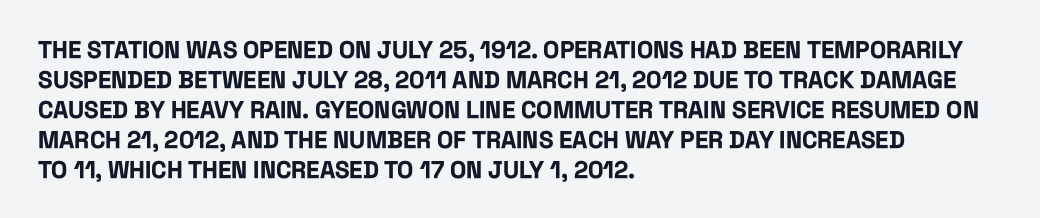
Q: Is the text bold? A: Yes.
Q: Is the text italic (slanted)? A: No, it is upright.
Q: Is the text underlined? A: No.
Q: How is the paragraph aligned? A: Left-aligned.
Q: Is the spacing between letters normal or unusually wide? A: Normal.
Q: Is the spacing between lines tight, normal or loose? A: Normal.
